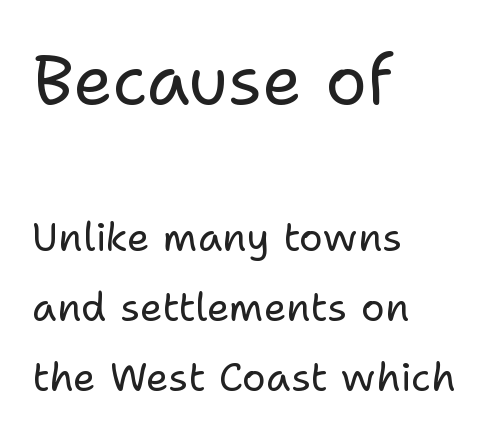
Q: Is the text bold? A: No.
Q: Is the text italic (slanted)? A: No, it is upright.
Q: Is the typeface a serif or a sans-serif typeface? A: Sans-serif.
Q: Is the text underlined? A: No.
Q: How is the paragraph aligned? A: Left-aligned.
Q: Is the spacing between letters normal or unusually wide? A: Normal.
Q: Which block of text is set in a larger size, the first (top) or the second (bottom)? A: The first (top) one.
Q: Width (condensed, normal, or wide)? A: Normal.
Q: Stroke contrast? A: Low.
Q: x-height? A: Medium.
Q: Monospaced? A: No.
